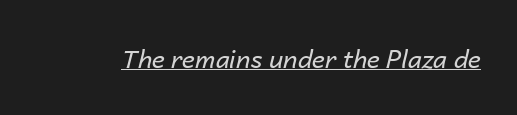
The image shows 25 px text type, italic (leaning right); set normal letter spacing, underlined.
